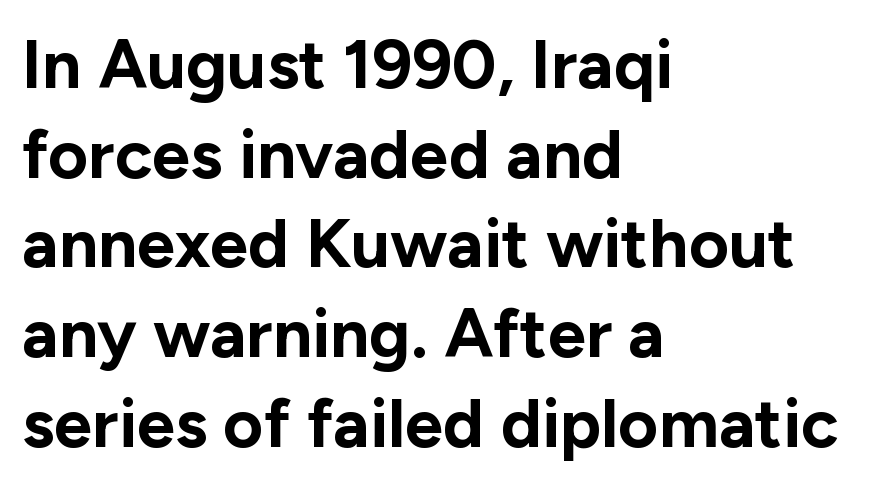
Standard letterfit; no display-style spreading of the glyphs. The font's upright variant was chosen for this text. Lines of text with bare space underneath. Bold? Absolutely — the strokes are thick and heavy. To sum up the face: it is a sans, with no serifs.
